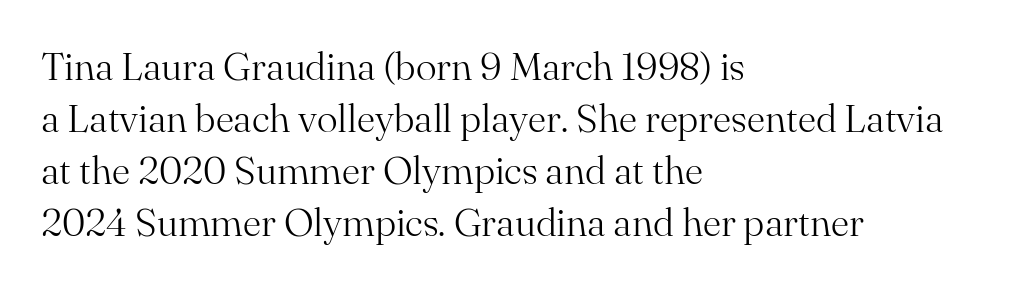
Q: Is the text bold? A: No.
Q: Is the text italic (slanted)? A: No, it is upright.
Q: Is the typeface a serif or a sans-serif typeface? A: Serif.
Q: Is the text underlined? A: No.
Q: How is the paragraph aligned? A: Left-aligned.
Q: Is the spacing between letters normal or unusually wide? A: Normal.
Q: Is the spacing between lines tight, normal or loose? A: Normal.
Q: Width (condensed, normal, or wide)? A: Normal.
Q: Stroke contrast? A: Medium.
Q: x-height? A: Small.
Q: Monospaced? A: No.
